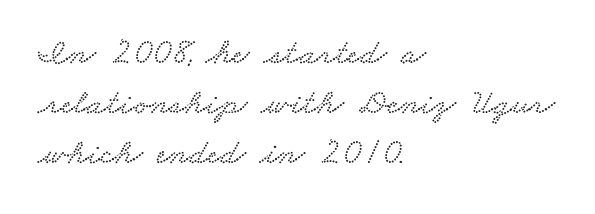
Do the characters align in a grid? No, the font is proportional. Yep, those are serifs on the letters. How would I describe the line gaps? Plain and ordinary. Compared with typical body copy, the letter spacing here is the same.
